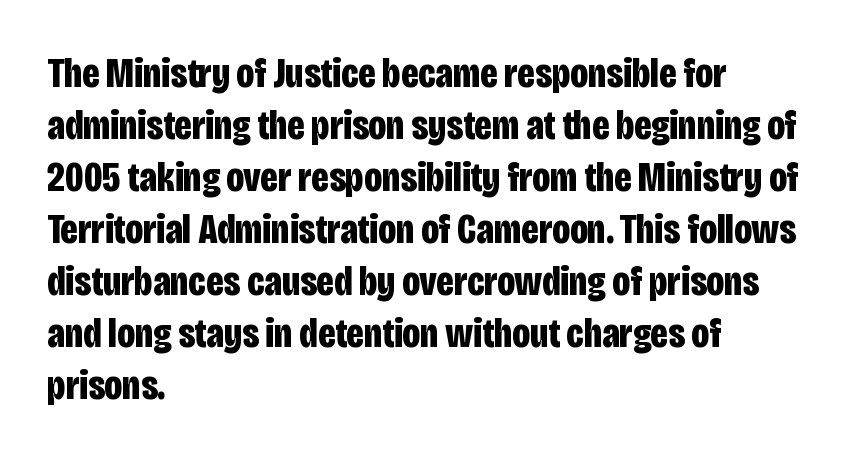
Horizontally, the lines are justified to the leading edge only. Proportional: the letters do not fall into vertical columns. Examine the stroke ends and you'll find no serifs. Does the lettering tilt? It doesn't — this is upright.
